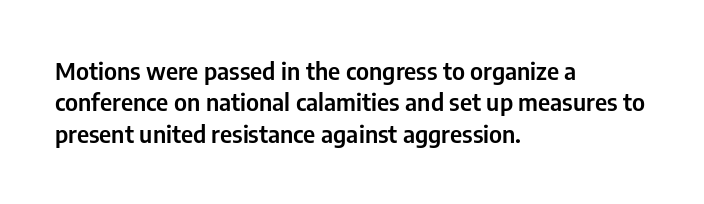
Here the glyphs are tracked normally, forming tight word shapes. Type without underlining. A roman cut, with each character standing at attention. A classic flush-left, rag-right setting is used for this passage.
